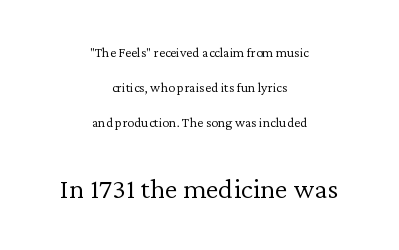
The image shows 29 px light serif type, upright; set centered, loose line spacing (2.5x), normal letter spacing, not underlined; the second (bottom) block is 2.07x larger; low stroke contrast and a medium x-height.
